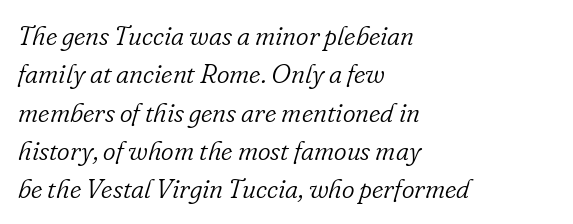
{"italic": "yes", "lean": "right", "slant_degrees": 16, "bold": "no", "underline": "no", "align": "left", "line_spacing": "normal", "line_spacing_ratio": 1.42, "letter_spacing": "normal", "letter_spacing_em": 0.0, "glyph_px": 27}
